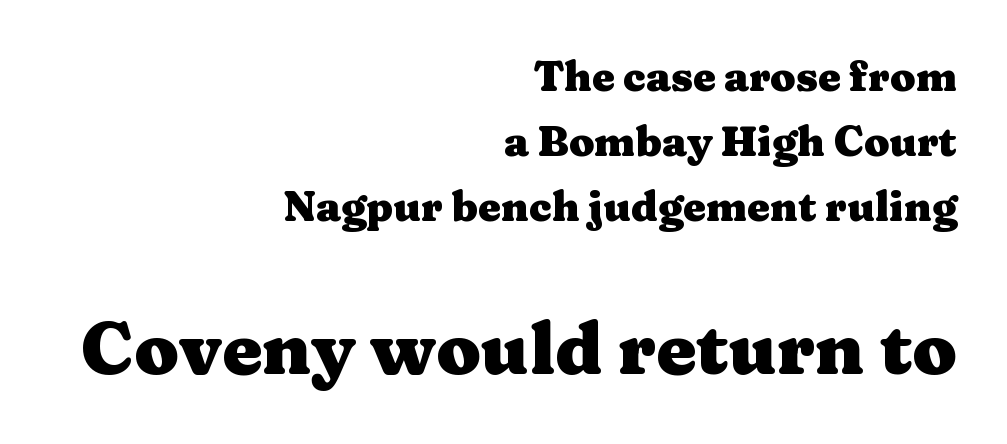
{"serif": "yes", "italic": "no", "bold": "yes", "weight": "heavy", "width": "wide", "stroke_contrast": "medium", "x_height": "medium", "monospaced": "no", "underline": "no", "align": "right", "line_spacing": "normal", "line_spacing_ratio": 1.59, "letter_spacing": "normal", "letter_spacing_em": 0.0, "larger_block": "second", "size_ratio": 1.76, "glyph_px": 72}
